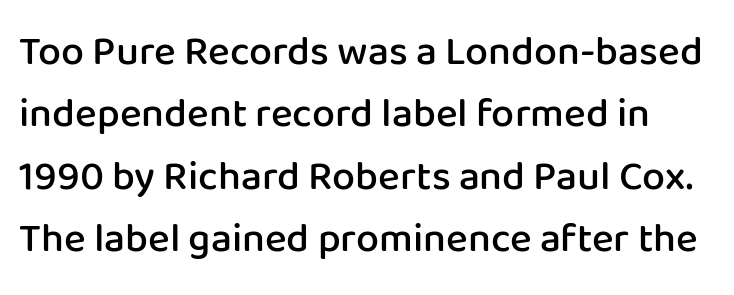
{"serif": "no", "italic": "no", "bold": "semi", "weight": "semibold", "width": "normal", "stroke_contrast": "low", "x_height": "medium", "monospaced": "no", "underline": "no", "line_spacing": "normal", "line_spacing_ratio": 1.52, "letter_spacing": "normal", "letter_spacing_em": 0.0, "glyph_px": 41}
